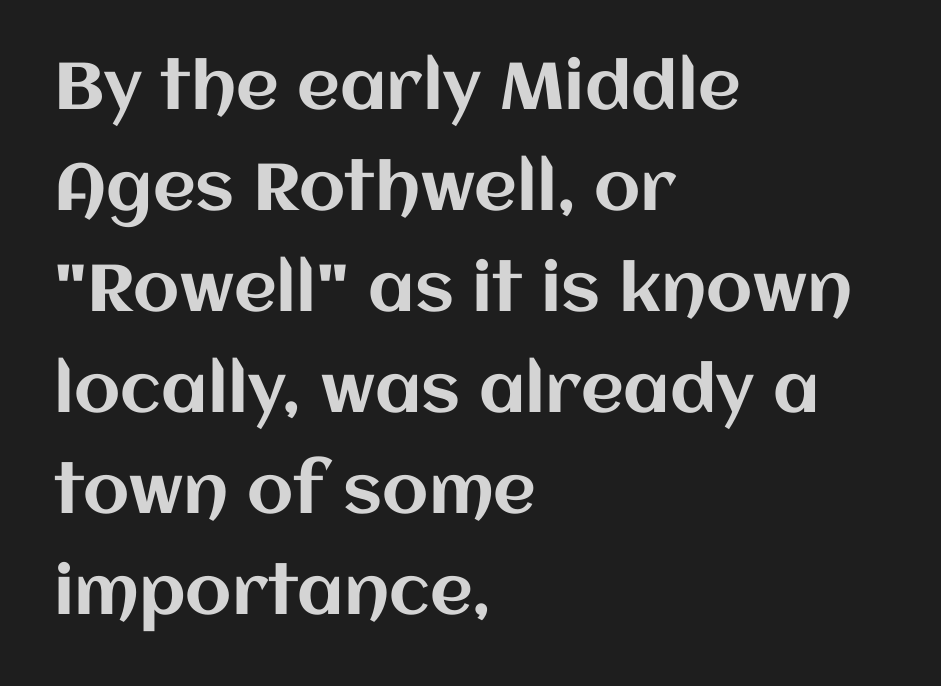
The image shows 66 px text type, upright; set left-aligned, normal line spacing (1.53x), normal letter spacing, not underlined; medium stroke contrast and a large x-height.
